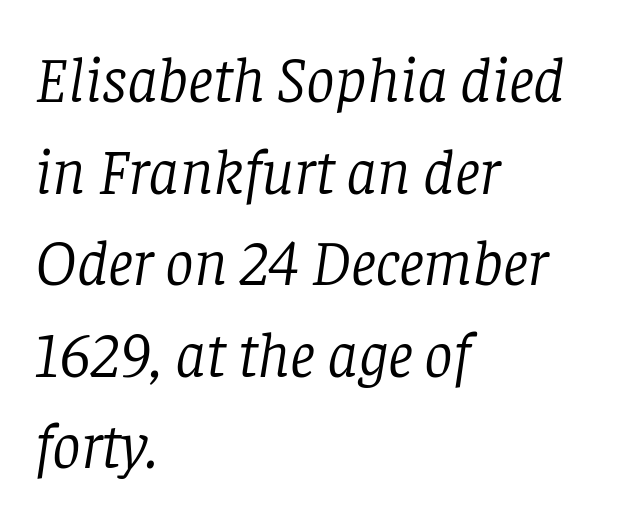
The image shows 64 px light serif type, italic (leaning right); set left-aligned, normal line spacing (1.43x), normal letter spacing, not underlined; low stroke contrast and a large x-height.
